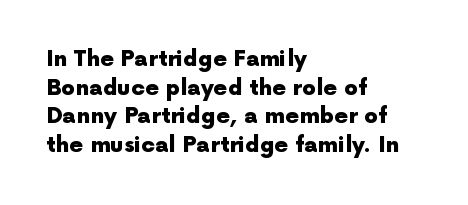
{"italic": "no", "bold": "yes", "underline": "no", "align": "left", "line_spacing": "normal", "line_spacing_ratio": 1.3, "letter_spacing": "normal", "letter_spacing_em": 0.0, "glyph_px": 22}
